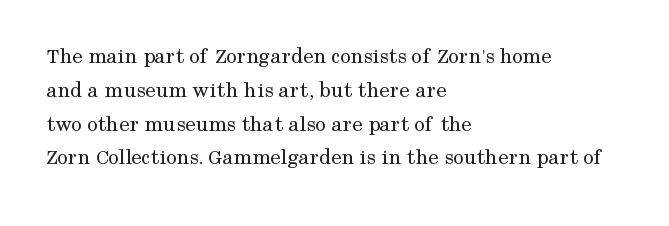
The image shows 23 px text type, upright; set left-aligned, normal line spacing (1.47x), normal letter spacing, not underlined.
